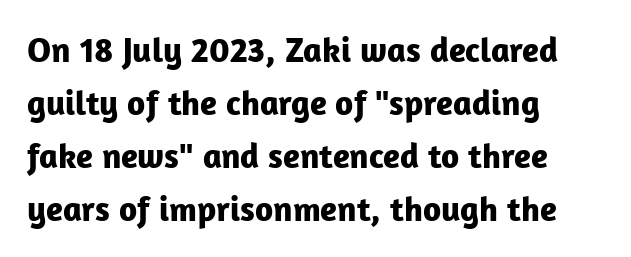
Ordinary non-slanted type is in use. The specimen omits any rule beneath the text block's lines. The typesetting leans heavy: a genuine bold. The letterforms sit shoulder to shoulder at normal distance. The face used here is proportionally spaced, like ordinary book or web type. In CSS terms this would be text-align: left.
